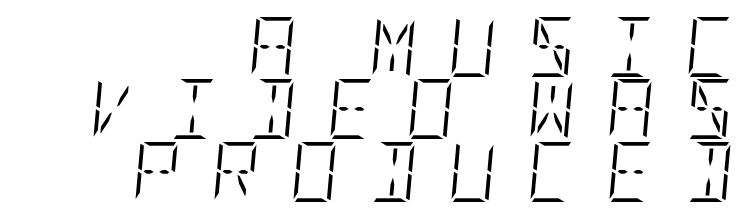
{"italic": "yes", "lean": "right", "slant_degrees": 5, "bold": "no", "weight": "light", "width": "condensed", "stroke_contrast": "low", "x_height": "large", "underline": "no", "align": "right", "line_spacing": "tight", "line_spacing_ratio": 1.04, "letter_spacing": "wide", "letter_spacing_em": 0.5, "glyph_px": 60}
